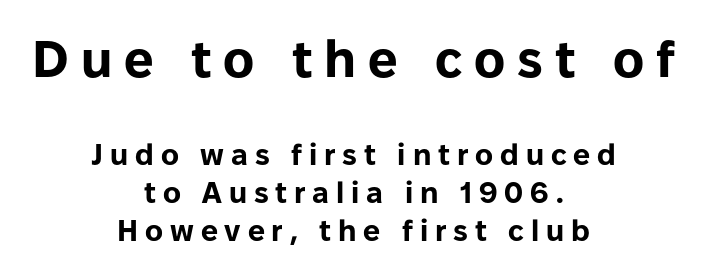
The image shows 52 px bold sans-serif type, upright; set centered, normal line spacing (1.27x), unusually wide letter spacing (+0.23 em), not underlined; the first (top) block is 1.73x larger; low stroke contrast and a medium x-height.
